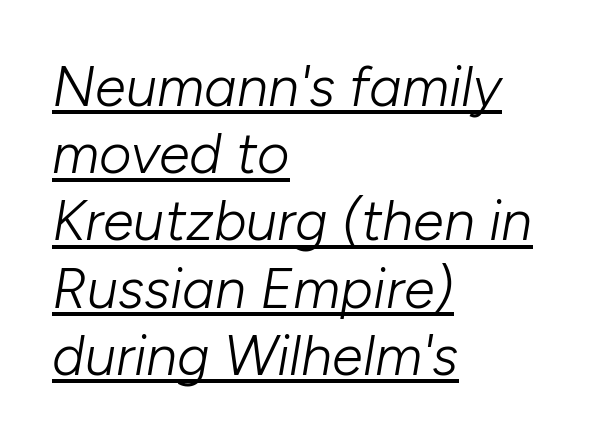
The image shows 56 px light type, italic (leaning right); set left-aligned, line spacing 1.2x, normal letter spacing, underlined; low stroke contrast and a medium x-height.
